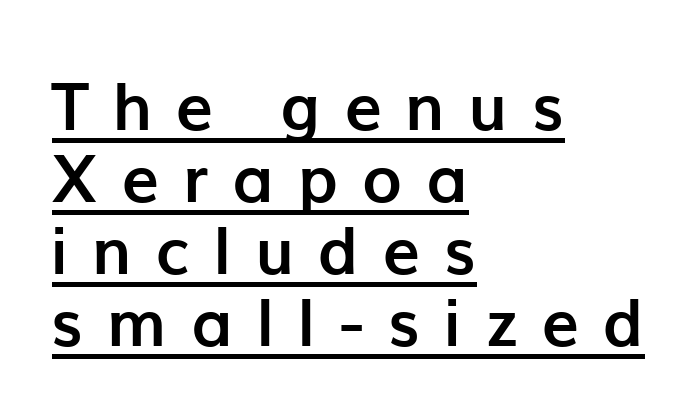
Q: Is the text bold? A: Yes.
Q: Is the text italic (slanted)? A: No, it is upright.
Q: Is the typeface a serif or a sans-serif typeface? A: Sans-serif.
Q: Is the text underlined? A: Yes.
Q: How is the paragraph aligned? A: Left-aligned.
Q: Is the spacing between letters normal or unusually wide? A: Unusually wide.
Q: Is the spacing between lines tight, normal or loose? A: Tight.
Q: Width (condensed, normal, or wide)? A: Normal.
Q: Stroke contrast? A: Low.
Q: x-height? A: Medium.
Q: Monospaced? A: No.
